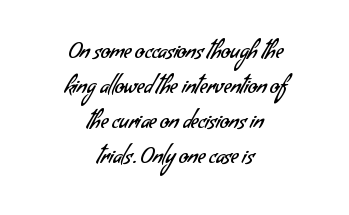
Evenly set lines give the paragraph a standard silhouette. The area under the type is left untouched. The passage is arranged like a title page — every line centered. A quiet, ordinary-to-light weight characterises the typeface.
